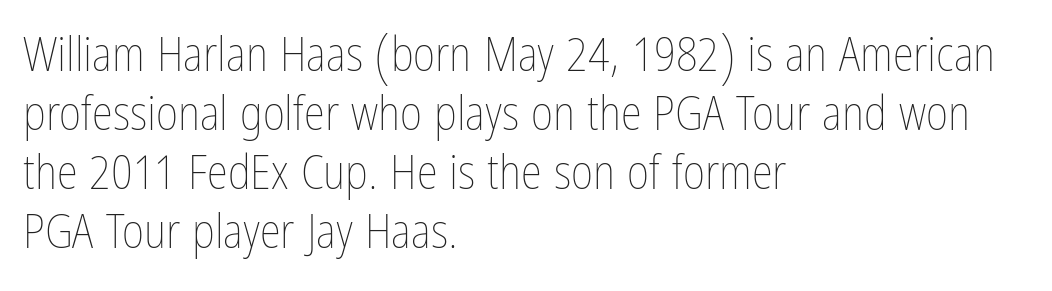
The passage shown is typed in a proportional face where columns would drift. This sample uses plain, unmodified letter spacing. Ascenders rise straight up at ninety degrees. The font is comparable to plain body text, perhaps lighter. Descenders are the only things crossing below the line.
